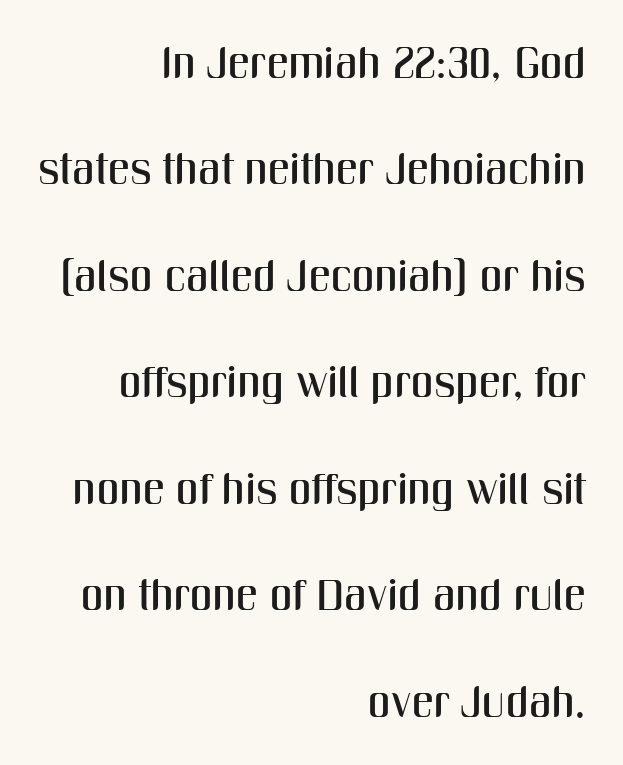
{"serif": "no", "italic": "no", "width": "condensed", "stroke_contrast": "medium", "x_height": "medium", "monospaced": "no", "underline": "no", "align": "right", "line_spacing": "loose", "line_spacing_ratio": 2.42, "letter_spacing": "normal", "letter_spacing_em": 0.0, "glyph_px": 44}
